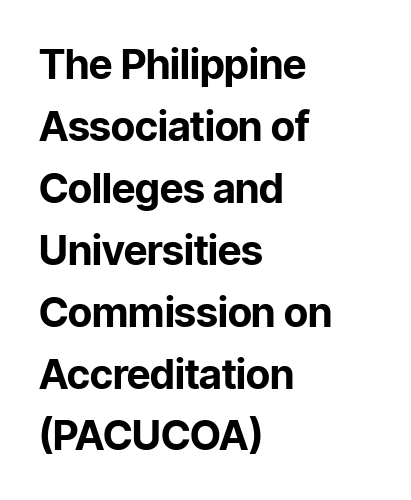
{"serif": "no", "italic": "no", "bold": "yes", "weight": "bold", "width": "normal", "stroke_contrast": "low", "x_height": "medium", "monospaced": "no", "underline": "no", "align": "left", "line_spacing": "normal", "line_spacing_ratio": 1.51, "letter_spacing": "normal", "letter_spacing_em": 0.0, "glyph_px": 41}
